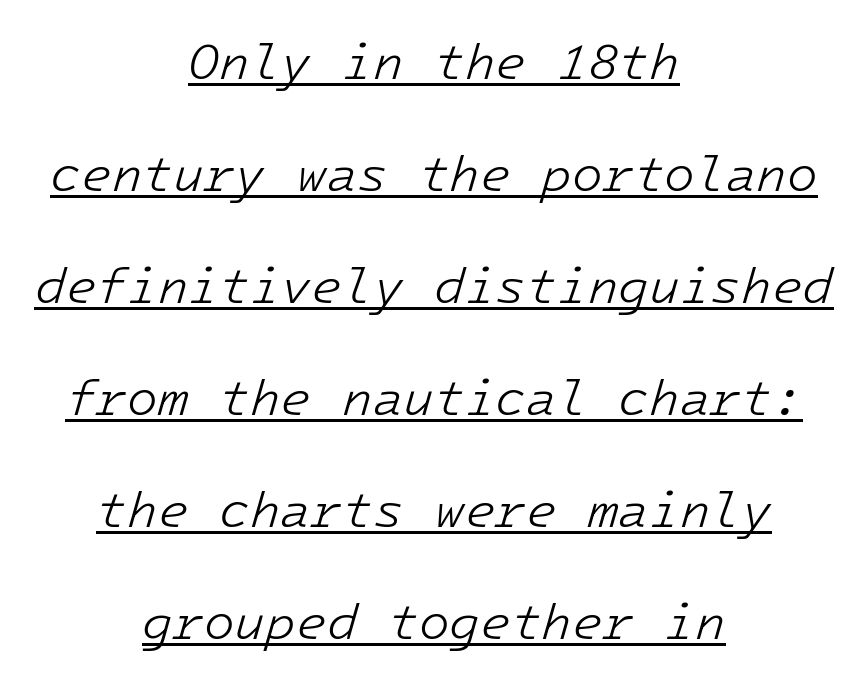
The image shows 50 px light type, italic (leaning right), monospaced; set centered, loose line spacing (2.24x), normal letter spacing, underlined; low stroke contrast and a medium x-height.
